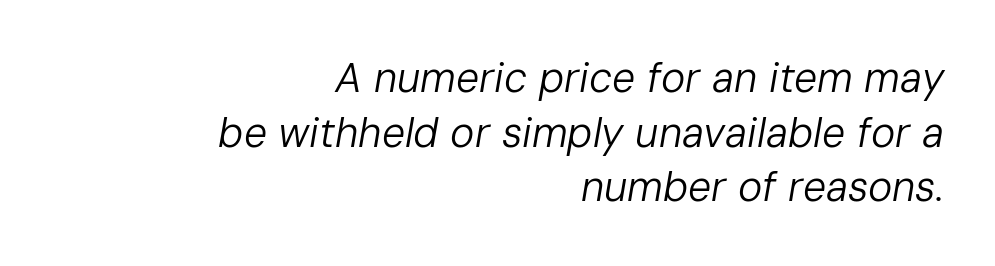
{"italic": "yes", "lean": "right", "slant_degrees": 10, "bold": "no", "weight": "regular", "width": "normal", "stroke_contrast": "low", "x_height": "medium", "monospaced": "no", "underline": "no", "align": "right", "line_spacing": "normal", "line_spacing_ratio": 1.33, "letter_spacing": "normal", "letter_spacing_em": 0.0, "glyph_px": 41}
